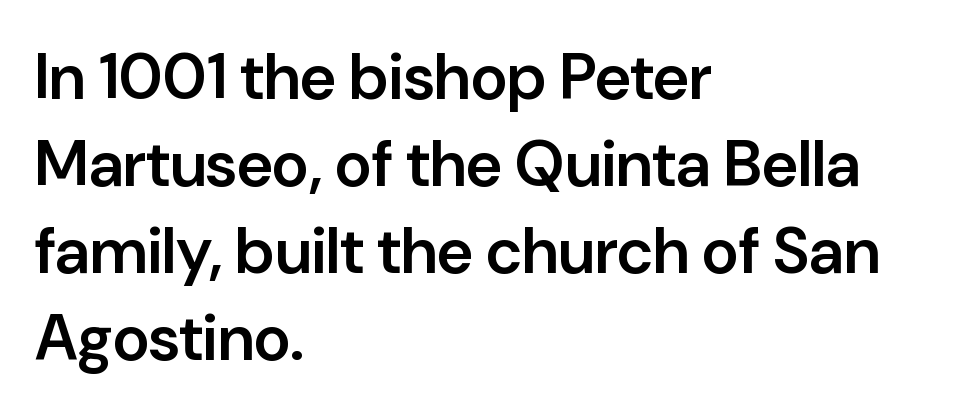
Q: Is the text bold? A: Semi-bold.
Q: Is the text italic (slanted)? A: No, it is upright.
Q: Is the typeface a serif or a sans-serif typeface? A: Sans-serif.
Q: Is the text underlined? A: No.
Q: How is the paragraph aligned? A: Left-aligned.
Q: Is the spacing between letters normal or unusually wide? A: Normal.
Q: Is the spacing between lines tight, normal or loose? A: Normal.
Q: Width (condensed, normal, or wide)? A: Normal.
Q: Stroke contrast? A: Low.
Q: x-height? A: Medium.
Q: Monospaced? A: No.
